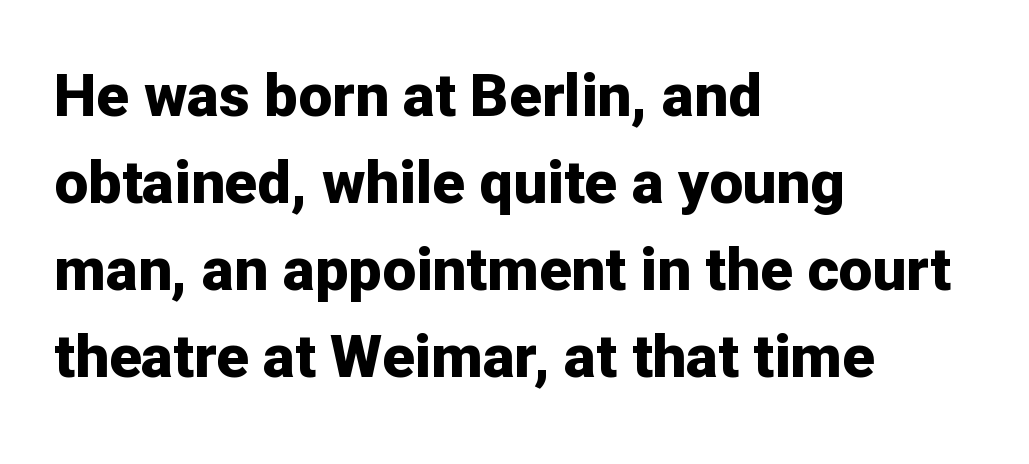
The glyphs have the mass of a bold cut. One glance says typical: line gaps are just what's usual. Do the letters lean? They stand straight. Every row of glyphs begins at an identical x-position on the left. Decoration check: the copy has no underline. The letters advance in unequal steps, a hallmark of proportional type.
